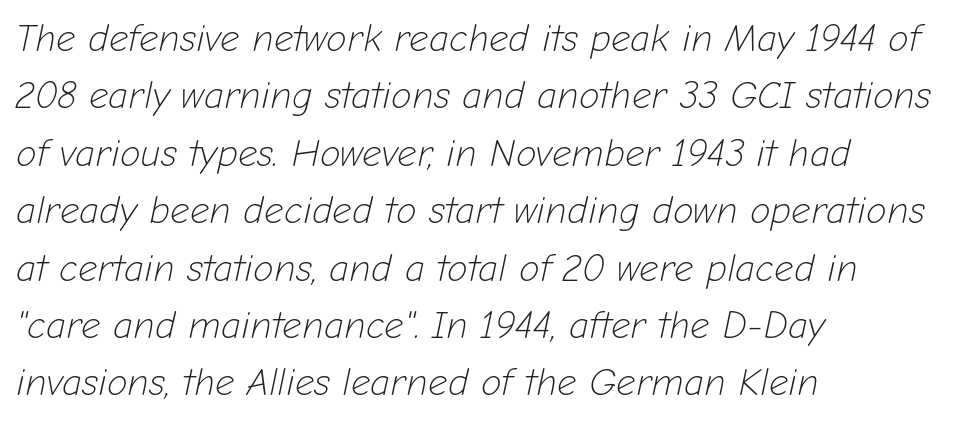
{"italic": "yes", "lean": "right", "slant_degrees": 12, "bold": "no", "weight": "light", "width": "normal", "stroke_contrast": "low", "x_height": "medium", "monospaced": "no", "underline": "no", "align": "left", "line_spacing": "normal", "line_spacing_ratio": 1.51, "letter_spacing": "normal", "letter_spacing_em": 0.0, "glyph_px": 38}
